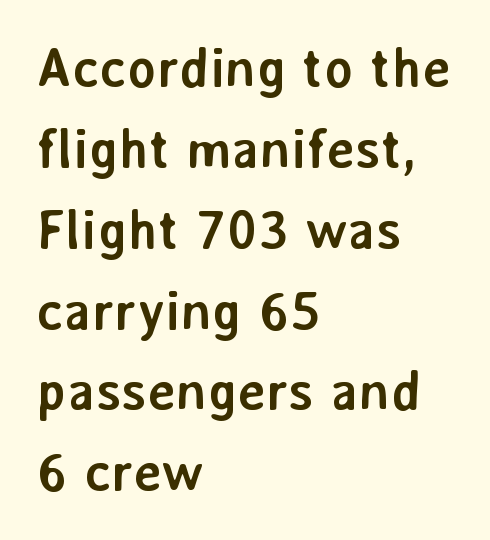
The image shows 55 px semibold sans-serif type, upright; set left-aligned, normal line spacing (1.47x), normal letter spacing, not underlined; low stroke contrast and a medium x-height.
